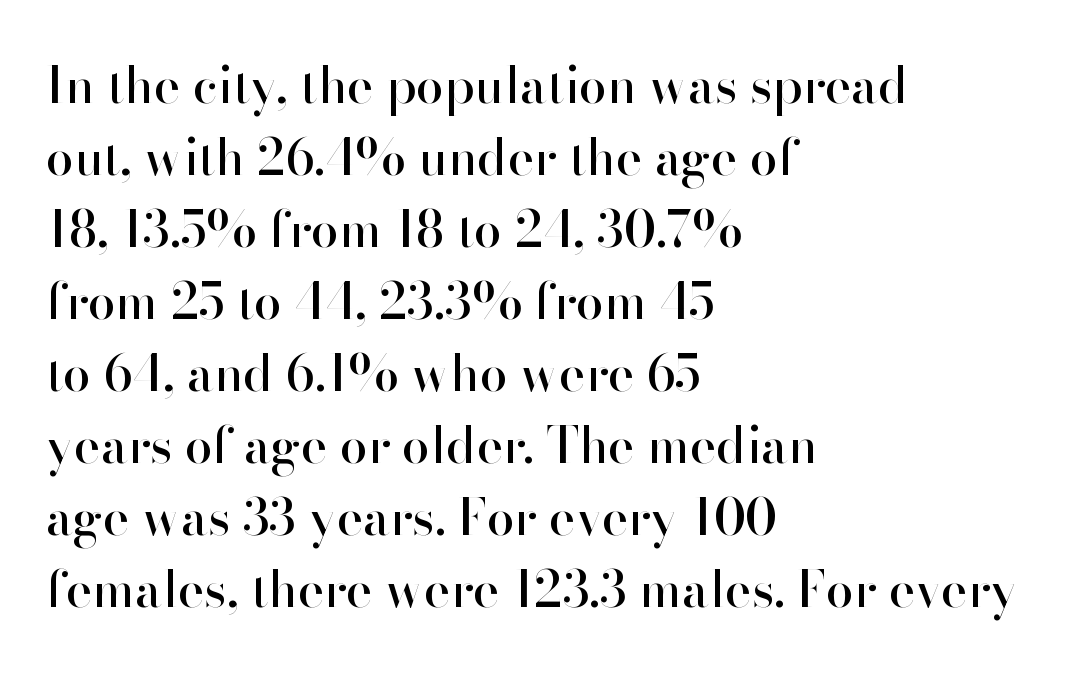
The image shows 50 px sans-serif type, upright; set left-aligned, normal line spacing (1.44x), normal letter spacing, not underlined; high stroke contrast and a small x-height.
